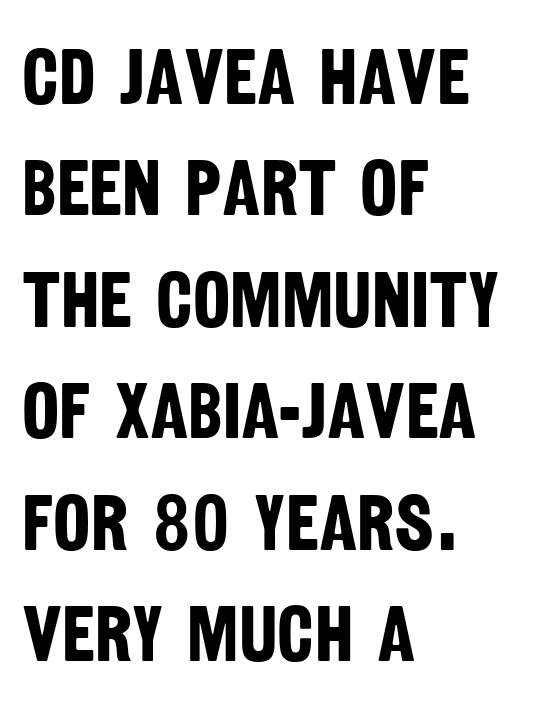
The image shows 79 px bold, condensed sans-serif type; set left-aligned, normal line spacing (1.41x), normal letter spacing, not underlined; low stroke contrast and a large x-height.
